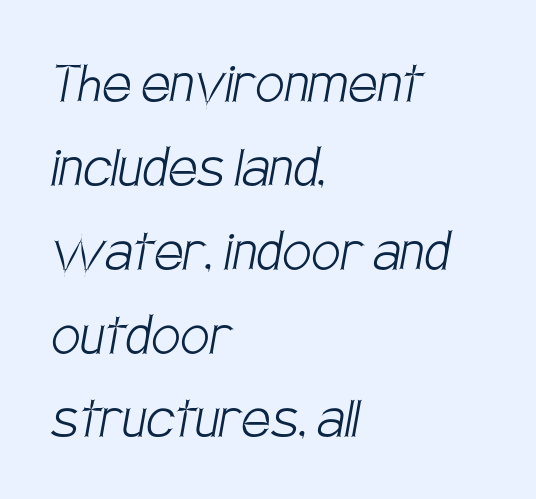
The image shows 65 px light, condensed sans-serif type; set left-aligned, normal line spacing (1.29x), normal letter spacing, not underlined; low stroke contrast and a large x-height.
